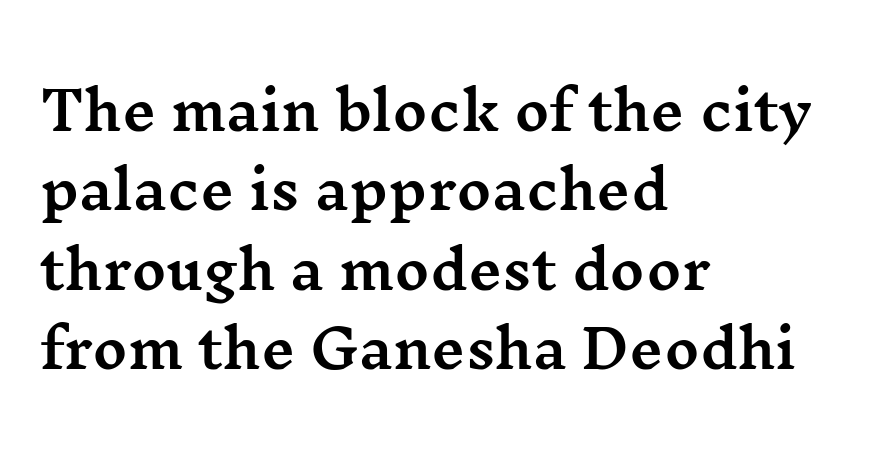
{"serif": "yes", "italic": "no", "width": "wide", "stroke_contrast": "medium", "x_height": "medium", "monospaced": "no", "underline": "no", "align": "left", "line_spacing": "normal", "line_spacing_ratio": 1.5, "letter_spacing": "normal", "letter_spacing_em": 0.0, "glyph_px": 53}
